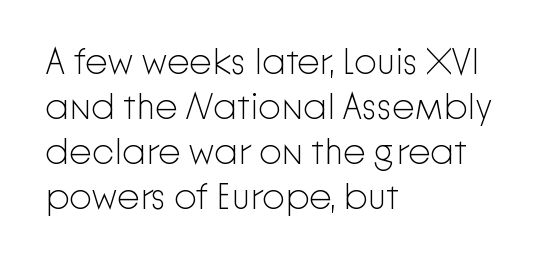
Is the letter spacing exaggerated? No — it looks like the ordinary default. All the whitespace from short lines collects on the right. Upright lettering throughout. The zone under the glyphs is completely vacant.
